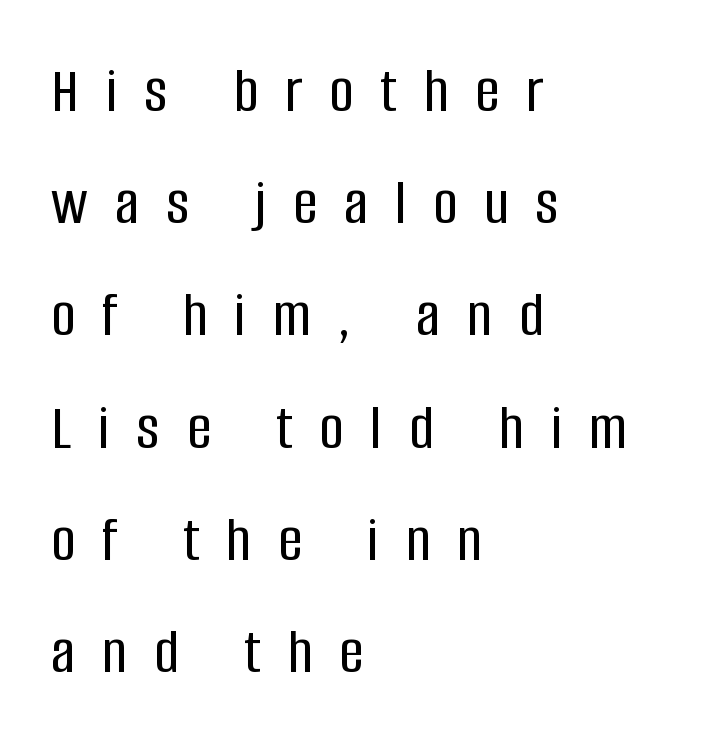
{"serif": "no", "italic": "no", "width": "condensed", "stroke_contrast": "low", "x_height": "large", "monospaced": "no", "underline": "no", "align": "left", "line_spacing": "normal", "line_spacing_ratio": 1.7, "letter_spacing": "wide", "letter_spacing_em": 0.41, "glyph_px": 66}
